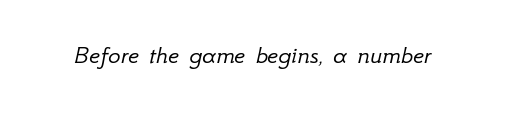
Q: Is the text bold? A: No.
Q: Is the text italic (slanted)? A: Yes, it leans right by about 12 degrees.
Q: Is the text underlined? A: No.
Q: Is the spacing between letters normal or unusually wide? A: Normal.
